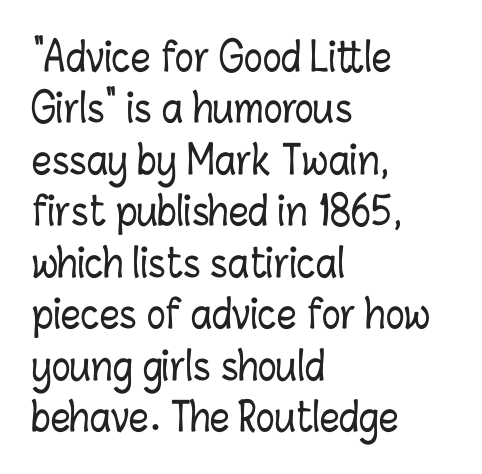
Here the glyphs are tracked normally, forming tight word shapes. Ascenders rise straight up at ninety degrees. The baseline area is clear. These lines stack with their left ends in a neat column.
